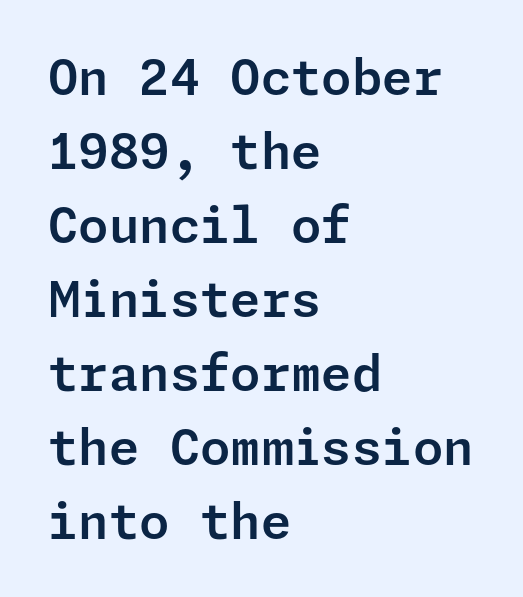
Q: Is the text italic (slanted)? A: No, it is upright.
Q: Is the typeface a serif or a sans-serif typeface? A: Sans-serif.
Q: Is the text underlined? A: No.
Q: How is the paragraph aligned? A: Left-aligned.
Q: Is the spacing between letters normal or unusually wide? A: Normal.
Q: Is the spacing between lines tight, normal or loose? A: Normal.
Q: Width (condensed, normal, or wide)? A: Normal.
Q: Stroke contrast? A: Low.
Q: x-height? A: Medium.
